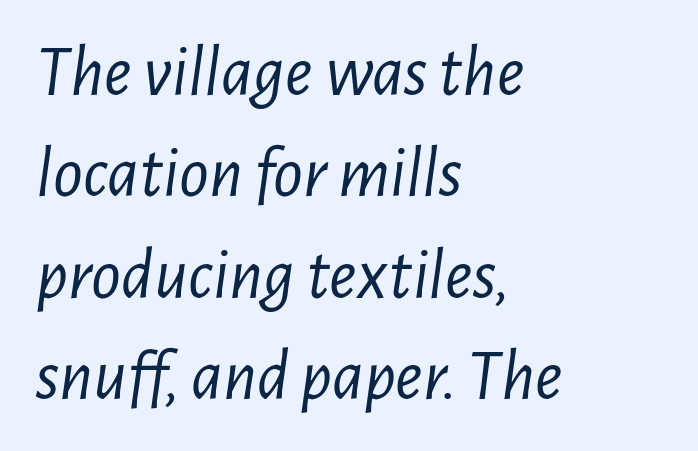
{"italic": "yes", "lean": "right", "slant_degrees": 7, "bold": "no", "weight": "light", "width": "condensed", "stroke_contrast": "low", "x_height": "medium", "monospaced": "no", "underline": "no", "align": "left", "line_spacing": "normal", "line_spacing_ratio": 1.39, "letter_spacing": "normal", "letter_spacing_em": 0.0, "glyph_px": 73}
